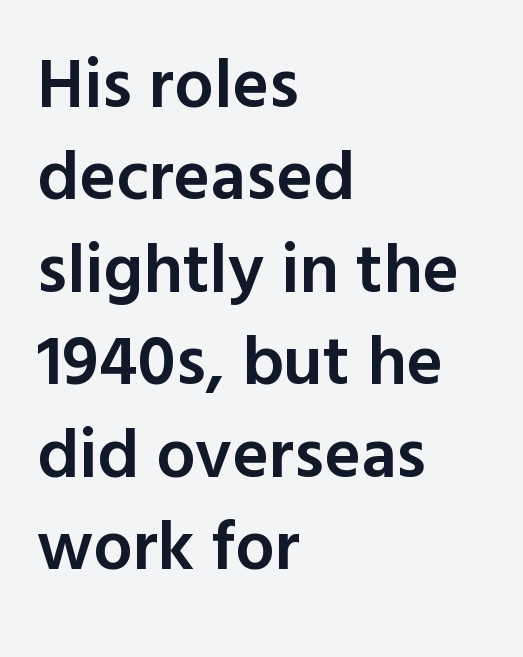
Is this a sans? Yes — the strokes have no serifs. The block of text has a typical density, with ordinary space between rows. The font's upright variant was chosen for this text. Varying glyph widths throughout — classic text-font behaviour. Each word holds together tightly as a unit, with standard inter-letter gaps. Check the space under the baseline: it is left empty.
